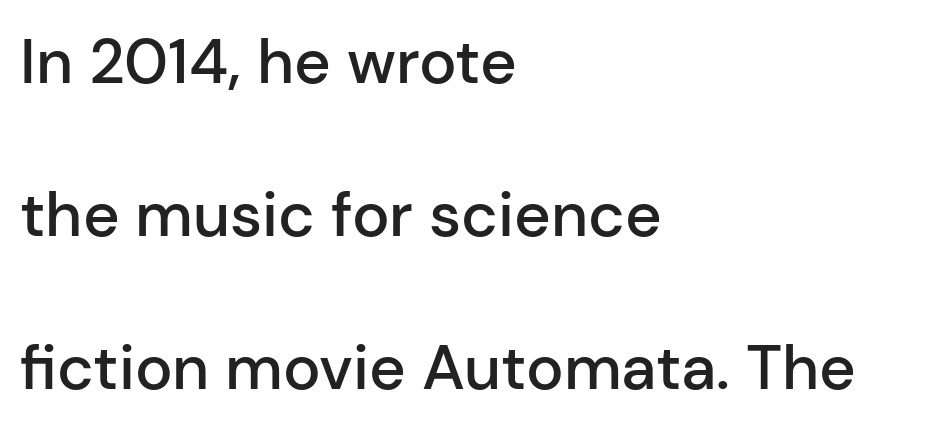
{"serif": "no", "italic": "no", "bold": "semi", "weight": "semibold", "width": "normal", "stroke_contrast": "low", "x_height": "medium", "monospaced": "no", "underline": "no", "align": "left", "line_spacing": "loose", "line_spacing_ratio": 2.43, "letter_spacing": "normal", "letter_spacing_em": 0.0, "glyph_px": 63}
